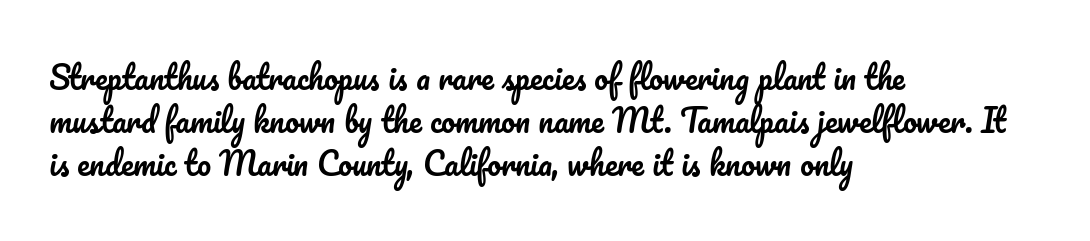
Decoration check: the copy has no underline. Letter spacing: default. Leftover space on each line is placed entirely after the last word. A typesetter would call this proportional, since set widths differ per character. The line-height multiplier appears to be the usual default.
